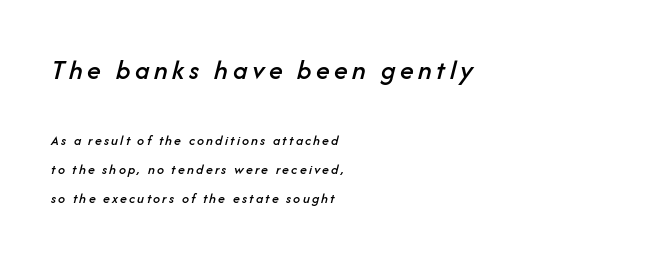
Q: Is the text italic (slanted)? A: Yes, it leans right by about 14 degrees.
Q: Is the text underlined? A: No.
Q: How is the paragraph aligned? A: Left-aligned.
Q: Is the spacing between lines tight, normal or loose? A: Loose.
Q: Which block of text is set in a larger size, the first (top) or the second (bottom)? A: The first (top) one.
Q: Width (condensed, normal, or wide)? A: Normal.
Q: Stroke contrast? A: Low.
Q: x-height? A: Medium.
Q: Monospaced? A: No.
